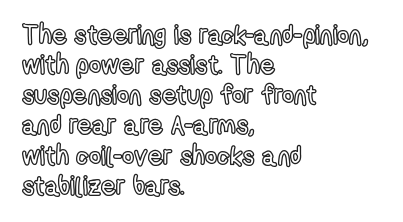
{"italic": "no", "underline": "no", "align": "left", "line_spacing_ratio": 1.16, "letter_spacing": "normal", "letter_spacing_em": 0.0, "glyph_px": 26}
